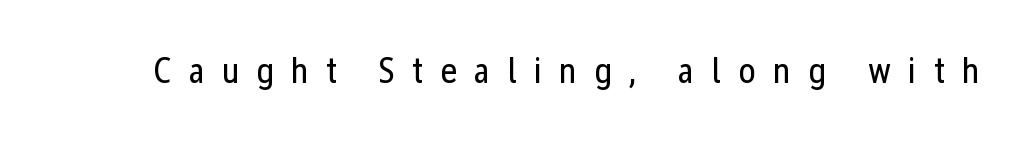
Loose tracking; the words dissolve into strings of separated letters. A typesetter would call this proportional, since set widths differ per character. Honestly, there is no underline to notice here at all. Look at the bottom of the vertical strokes: they stop flat, with no serifs. The typeface has the unassuming heft of standard copy or less. The type sits square on the baseline with zero lean.
